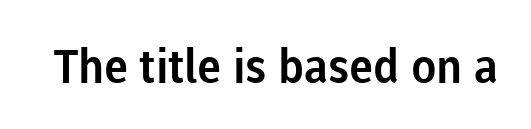
Q: Is the text italic (slanted)? A: No, it is upright.
Q: Is the typeface a serif or a sans-serif typeface? A: Sans-serif.
Q: Is the text underlined? A: No.
Q: Is the spacing between letters normal or unusually wide? A: Normal.
Q: Width (condensed, normal, or wide)? A: Normal.
Q: Stroke contrast? A: Low.
Q: x-height? A: Medium.
Q: Monospaced? A: No.
